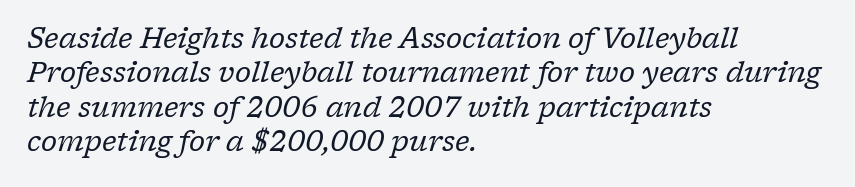
{"serif": "yes", "italic": "yes", "lean": "right", "slant_degrees": 17, "bold": "no", "weight": "regular", "width": "normal", "stroke_contrast": "low", "x_height": "medium", "monospaced": "no", "underline": "no", "align": "left", "line_spacing_ratio": 1.23, "letter_spacing": "normal", "letter_spacing_em": 0.0, "glyph_px": 28}
